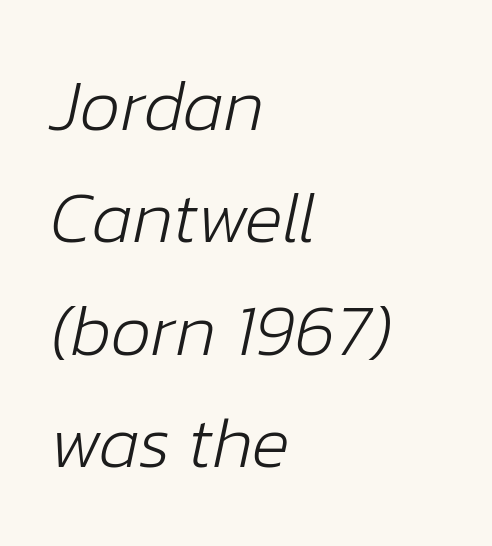
The image shows 72 px light type, italic (leaning right); set left-aligned, normal line spacing (1.56x), normal letter spacing, not underlined; low stroke contrast and a medium x-height.
